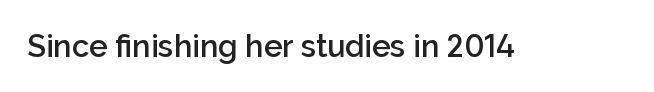
The space directly below the letters is spotless. The letters advance in unequal steps, a hallmark of proportional type. Look at the stroke-to-counter ratio: somewhat heavy, a semibold. Glyph-to-glyph distance matches everyday printed text.
